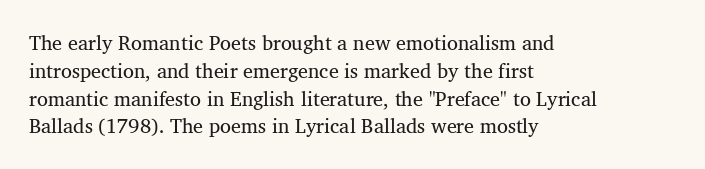
Nothing heavy about these letters — not bold at all. Compared with a centered layout, this one pins lines to the left instead. Spacing between characters is what you'd get straight out of the box. Posture: vertical. Anything drawn beneath the words? Only blank space.
